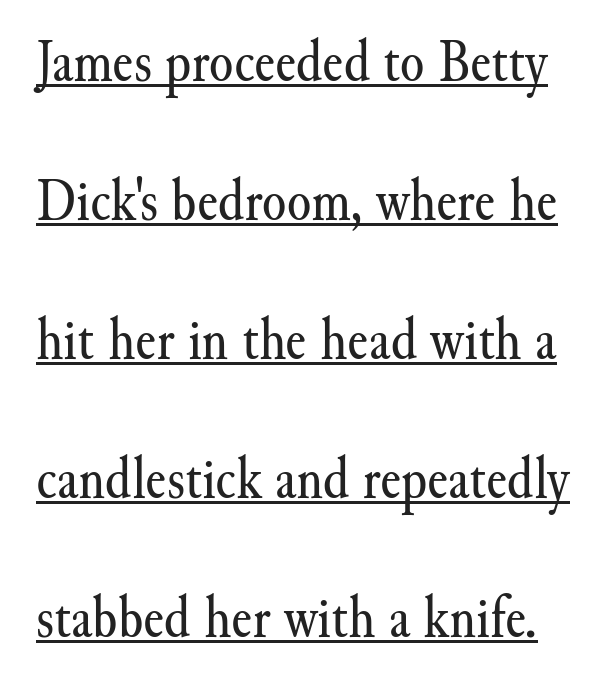
{"serif": "yes", "italic": "no", "bold": "no", "weight": "regular", "width": "normal", "stroke_contrast": "medium", "x_height": "small", "monospaced": "no", "underline": "yes", "line_spacing": "loose", "line_spacing_ratio": 2.24, "letter_spacing": "normal", "letter_spacing_em": 0.0, "glyph_px": 62}
